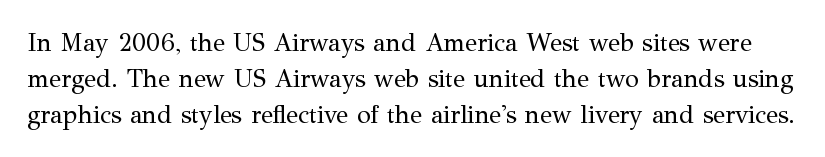
The image shows 25 px text type, upright; set normal line spacing (1.44x), normal letter spacing, not underlined.
